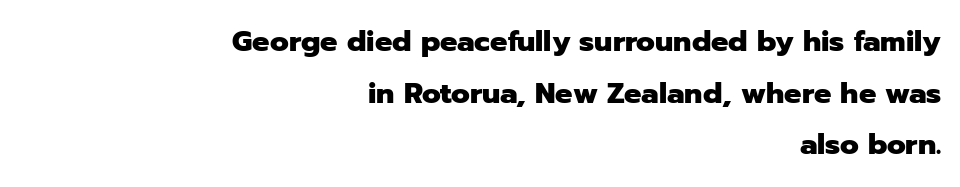
Q: Is the text bold? A: Yes.
Q: Is the text italic (slanted)? A: No, it is upright.
Q: Is the typeface a serif or a sans-serif typeface? A: Sans-serif.
Q: Is the text underlined? A: No.
Q: How is the paragraph aligned? A: Right-aligned.
Q: Is the spacing between letters normal or unusually wide? A: Normal.
Q: Width (condensed, normal, or wide)? A: Normal.
Q: Stroke contrast? A: Low.
Q: x-height? A: Medium.
Q: Monospaced? A: No.
